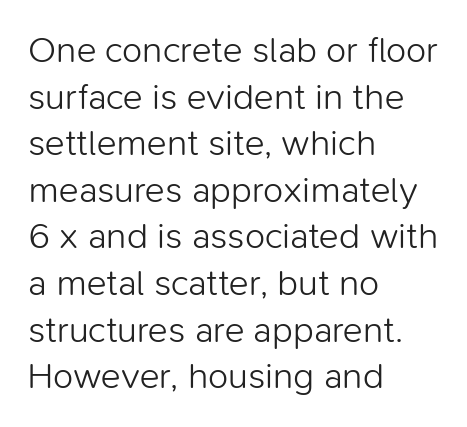
A typesetter would label this face a sans. Here the designer chose a conventional face with non-uniform glyph widths. Summary of vertical rhythm: regular, with standard interline spacing. Stems here are at most as thick as an everyday book face. Posture: straight, roman, zero tilt.
